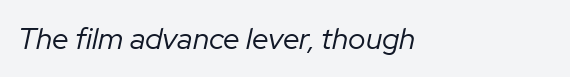
The image shows 30 px regular-weight type, italic (leaning right); set left-aligned, normal letter spacing, not underlined; low stroke contrast and a medium x-height.
